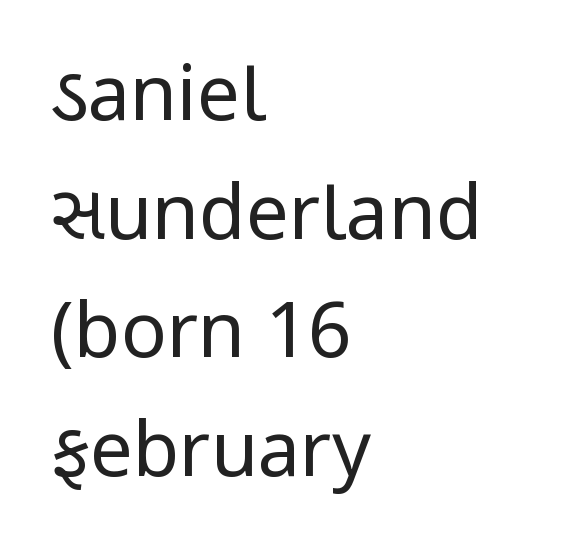
The image shows 76 px regular-weight sans-serif type, upright; set left-aligned, normal line spacing (1.56x), normal letter spacing, not underlined; low stroke contrast and a medium x-height.
